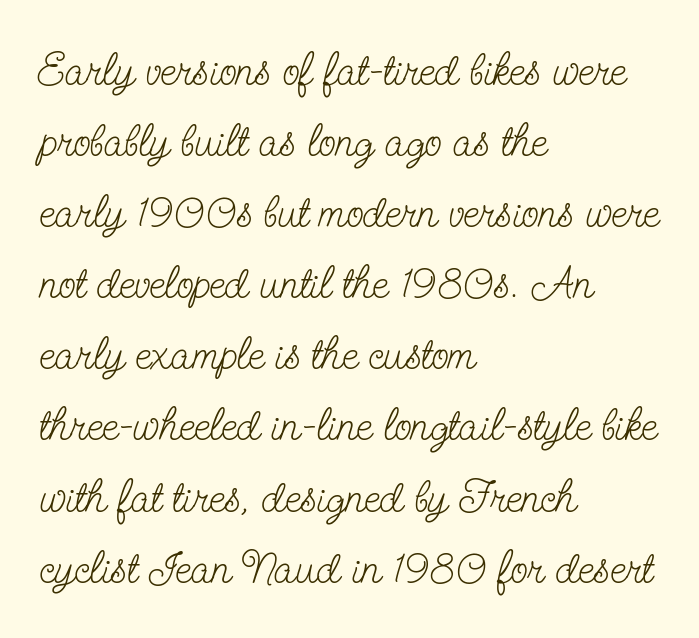
Reading down the block, your eye returns to a fixed left position each line. Observe the ordinary spacing: letters are neighbours, not strangers. Typographically, this falls in the serif category. The passage shown stacks its lines at a standard gap. The passage shown is not bold in any degree.
